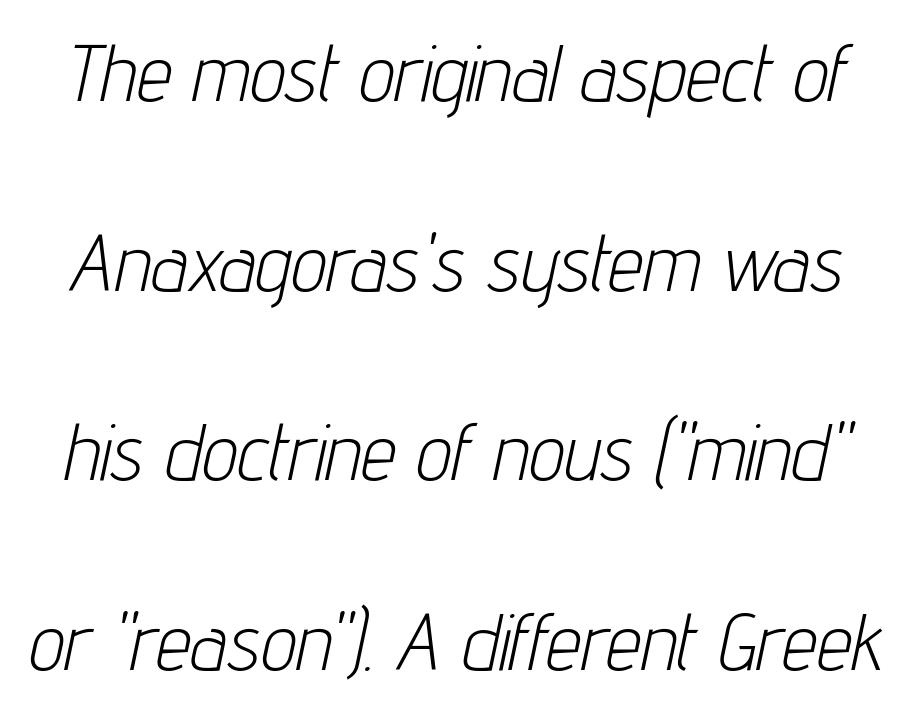
Does the leading feel generous? Absolutely, it's lavish. Is the type heavy? It reads as light-to-regular instead. Unmarked baselines from the first word to the last. Each word holds together tightly as a unit, with standard inter-letter gaps. A typesetter would call this proportional, since set widths differ per character.
